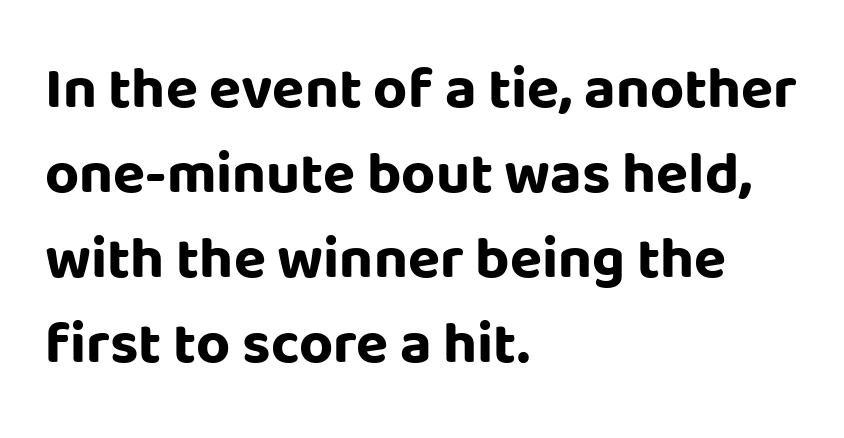
Q: Is the text bold? A: Yes.
Q: Is the text italic (slanted)? A: No, it is upright.
Q: Is the typeface a serif or a sans-serif typeface? A: Sans-serif.
Q: Is the text underlined? A: No.
Q: How is the paragraph aligned? A: Left-aligned.
Q: Is the spacing between letters normal or unusually wide? A: Normal.
Q: Is the spacing between lines tight, normal or loose? A: Normal.
Q: Width (condensed, normal, or wide)? A: Normal.
Q: Stroke contrast? A: Low.
Q: x-height? A: Large.
Q: Monospaced? A: No.
